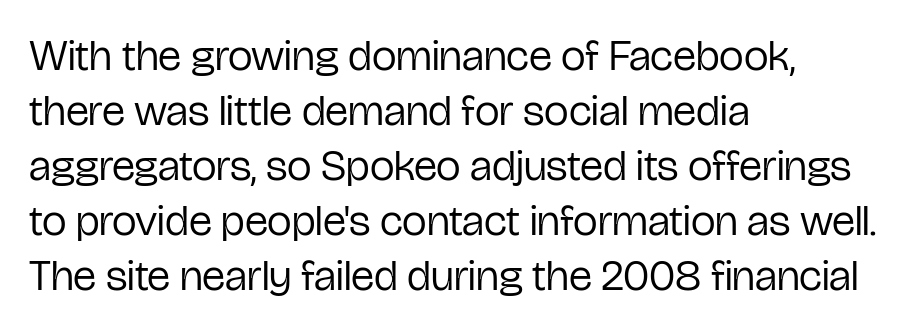
The image shows 44 px regular-weight, condensed sans-serif type, upright; set left-aligned, normal line spacing (1.25x), normal letter spacing, not underlined; low stroke contrast and a medium x-height.
